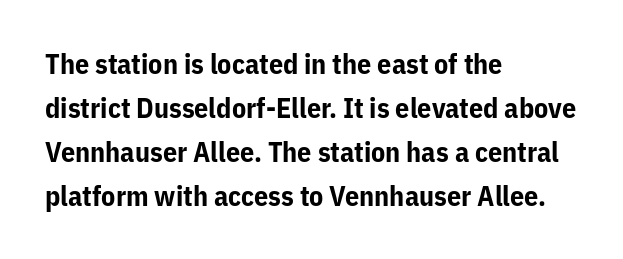
Q: Is the text bold? A: Yes.
Q: Is the text italic (slanted)? A: No, it is upright.
Q: Is the typeface a serif or a sans-serif typeface? A: Sans-serif.
Q: Is the text underlined? A: No.
Q: How is the paragraph aligned? A: Left-aligned.
Q: Is the spacing between letters normal or unusually wide? A: Normal.
Q: Is the spacing between lines tight, normal or loose? A: Normal.
Q: Width (condensed, normal, or wide)? A: Normal.
Q: Stroke contrast? A: Low.
Q: x-height? A: Medium.
Q: Monospaced? A: No.
